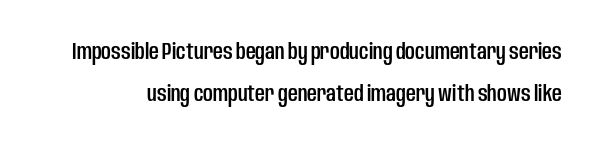
{"italic": "no", "underline": "no", "line_spacing_ratio": 1.73, "letter_spacing": "normal", "letter_spacing_em": 0.0, "glyph_px": 24}
